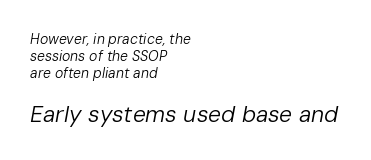
{"italic": "yes", "lean": "right", "slant_degrees": 10, "bold": "no", "underline": "no", "align": "left", "line_spacing_ratio": 1.2, "letter_spacing": "normal", "letter_spacing_em": 0.0, "larger_block": "second", "size_ratio": 1.64, "glyph_px": 23}
